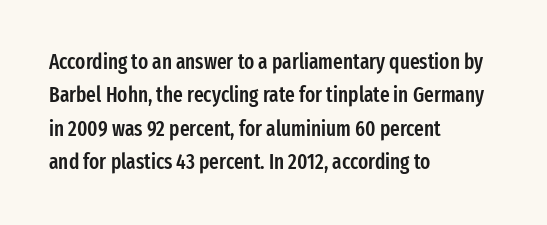
The image shows 21 px text type, upright; set left-aligned, normal line spacing (1.59x), normal letter spacing, not underlined.
